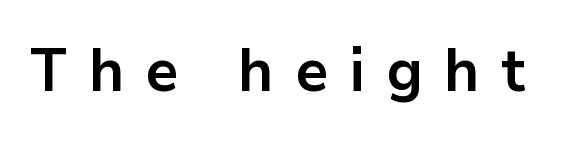
Q: Is the text bold? A: Yes.
Q: Is the text italic (slanted)? A: No, it is upright.
Q: Is the typeface a serif or a sans-serif typeface? A: Sans-serif.
Q: Is the text underlined? A: No.
Q: Is the spacing between letters normal or unusually wide? A: Unusually wide.
Q: Width (condensed, normal, or wide)? A: Normal.
Q: Stroke contrast? A: Low.
Q: x-height? A: Medium.
Q: Monospaced? A: No.
